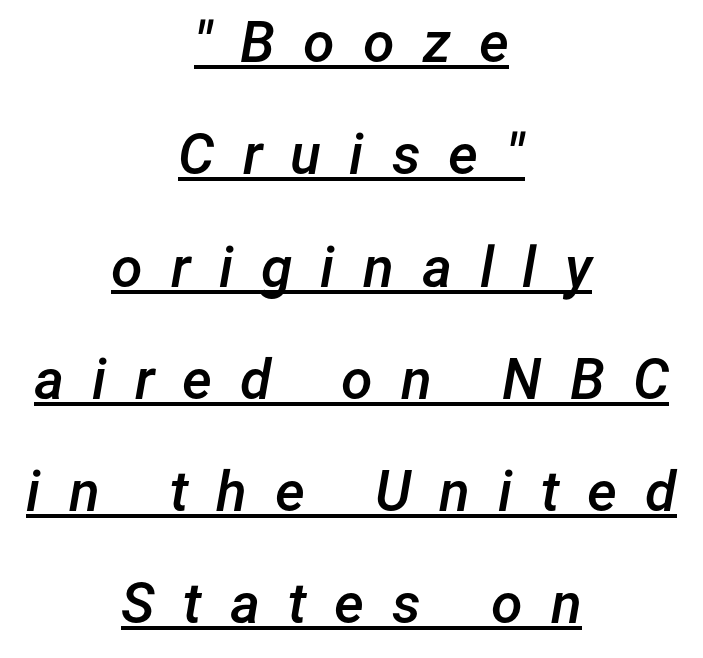
{"italic": "yes", "lean": "right", "slant_degrees": 12, "bold": "semi", "weight": "semibold", "width": "normal", "stroke_contrast": "low", "x_height": "medium", "monospaced": "no", "underline": "yes", "align": "center", "line_spacing": "loose", "line_spacing_ratio": 1.97, "letter_spacing": "wide", "letter_spacing_em": 0.49, "glyph_px": 57}
